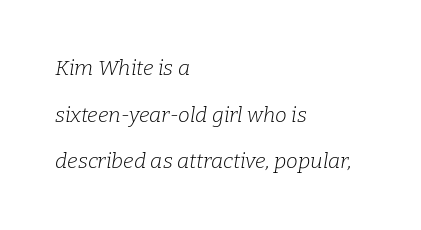
Horizontal bands of white between lines are thick stripes. Nobody drew a line under any word here. Letter spacing: default. The paragraph has a hard left edge and a soft right edge.
